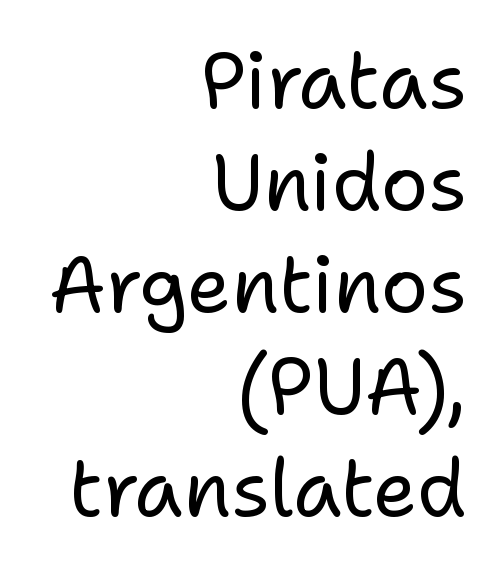
The face used here is proportionally spaced, like ordinary book or web type. Honestly, the row spacing looks completely unremarkable. Notice how the stems are strictly vertical — no italics here. Type style note: lacks serifs. Counters stay open thanks to moderate or lighter strokes. The gaps between neighbouring characters are ordinary and unremarkable.
